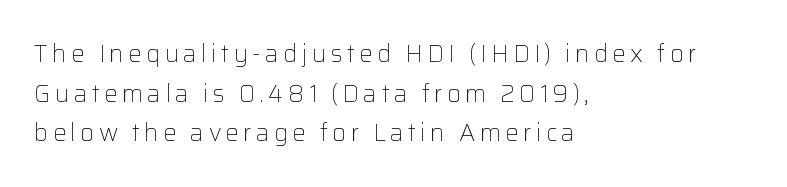
Q: Is the text bold? A: No.
Q: Is the text italic (slanted)? A: No, it is upright.
Q: Is the text underlined? A: No.
Q: How is the paragraph aligned? A: Left-aligned.
Q: Is the spacing between lines tight, normal or loose? A: Normal.
